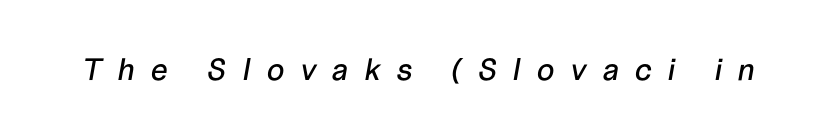
Q: Is the text italic (slanted)? A: Yes, it leans right by about 10 degrees.
Q: Is the text underlined? A: No.
Q: Is the spacing between letters normal or unusually wide? A: Unusually wide.
Q: Width (condensed, normal, or wide)? A: Normal.
Q: Stroke contrast? A: Low.
Q: x-height? A: Medium.
Q: Monospaced? A: No.
